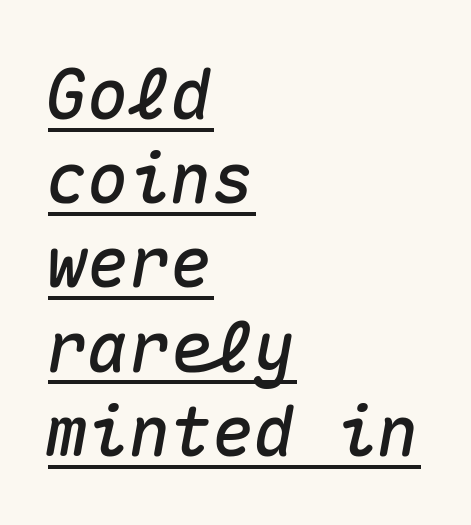
{"italic": "yes", "lean": "right", "slant_degrees": 10, "width": "normal", "stroke_contrast": "medium", "x_height": "medium", "monospaced": "yes", "underline": "yes", "align": "left", "line_spacing_ratio": 1.22, "letter_spacing": "normal", "letter_spacing_em": 0.0, "glyph_px": 69}
